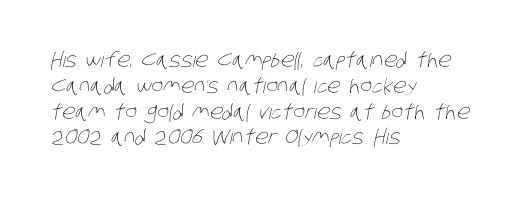
Q: Is the text bold? A: No.
Q: Is the text underlined? A: No.
Q: How is the paragraph aligned? A: Left-aligned.
Q: Is the spacing between letters normal or unusually wide? A: Normal.
Q: Is the spacing between lines tight, normal or loose? A: Normal.
